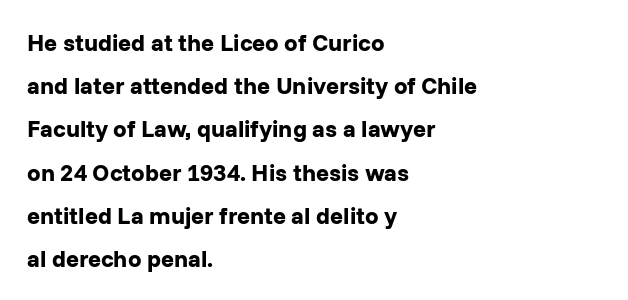
Bare-footed words on every line. The typesetter chose a ragged-right arrangement here. A full-strength bold gives these letters their thick strokes. Italic: no, the glyphs are upright roman. The face used here is rendered with its standard letterfit.
